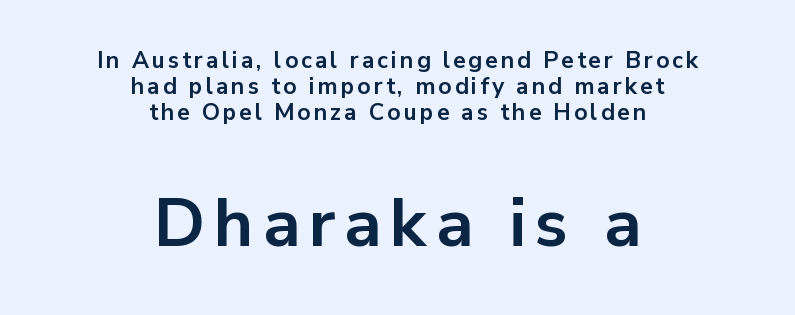
The image shows 68 px bold sans-serif type, upright; set centered, tight line spacing (1.14x), not underlined; the second (bottom) block is 2.96x larger; low stroke contrast and a medium x-height.
